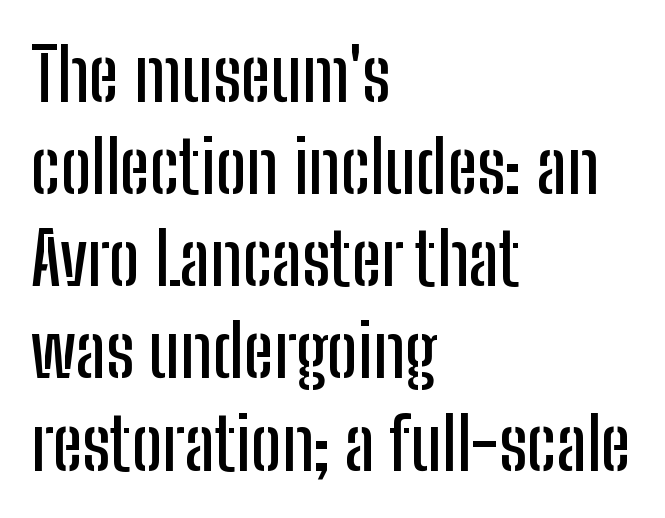
The image shows 72 px condensed sans-serif type, upright; set left-aligned, normal line spacing (1.28x), normal letter spacing, not underlined; low stroke contrast and a medium x-height.
